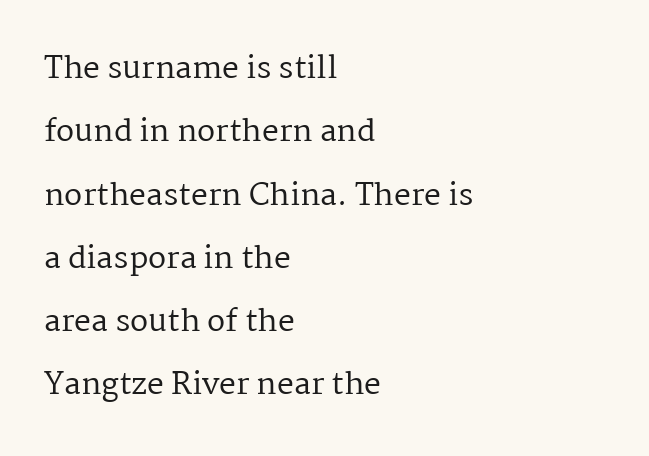
The image shows 30 px regular-weight serif type, upright; set left-aligned, loose line spacing (2.11x), normal letter spacing, not underlined; medium stroke contrast and a medium x-height.
